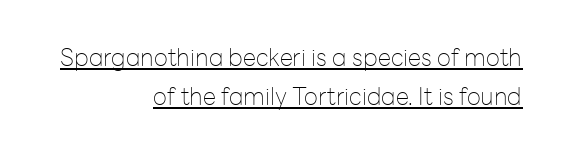
The paragraph shown leans on its right margin. The string is rendered with underlining switched on. Vertical strokes here are truly vertical. A typesetter would call this leading conventional body-copy spacing. Compared with typical body copy, the letter spacing here is the same.
